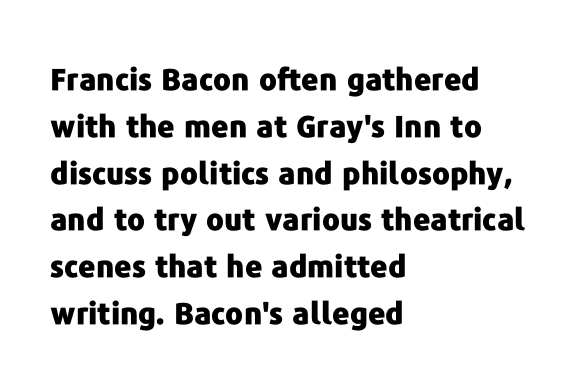
The image shows 30 px heavy sans-serif type, upright; set left-aligned, normal line spacing (1.56x), normal letter spacing, not underlined; low stroke contrast and a medium x-height.
